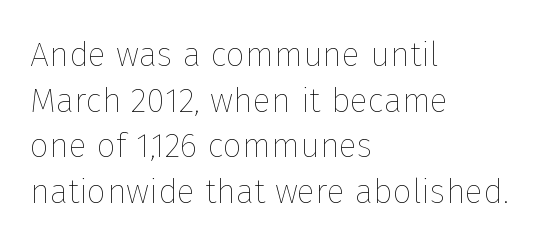
Each letter keeps its own natural width here, so spacing adapts to shape. Compared with typical paragraphs, the rows here are spaced about the same. Type without underlining. The gaps between neighbouring characters are ordinary and unremarkable.
